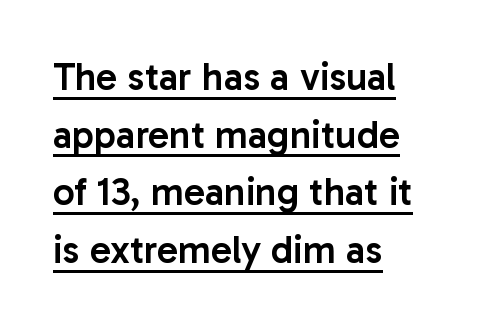
Q: Is the text bold? A: Semi-bold.
Q: Is the text italic (slanted)? A: No, it is upright.
Q: Is the typeface a serif or a sans-serif typeface? A: Sans-serif.
Q: Is the text underlined? A: Yes.
Q: How is the paragraph aligned? A: Left-aligned.
Q: Is the spacing between letters normal or unusually wide? A: Normal.
Q: Is the spacing between lines tight, normal or loose? A: Normal.
Q: Width (condensed, normal, or wide)? A: Normal.
Q: Stroke contrast? A: Low.
Q: x-height? A: Medium.
Q: Monospaced? A: No.
